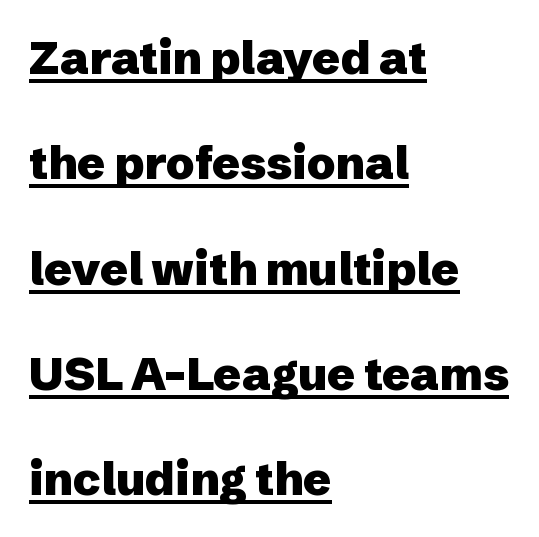
Strong, thick strokes mark this as bold type. This sample has the flowing, uneven cadence of proportional lettering. Short and long lines alike share a common starting point at left. These lines were composed using upright roman letters.
